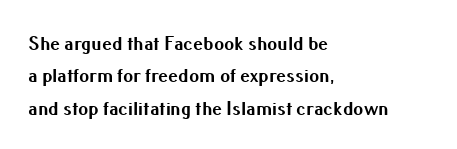
The image shows 20 px bold type, upright; set left-aligned, normal line spacing (1.62x), normal letter spacing, not underlined.
